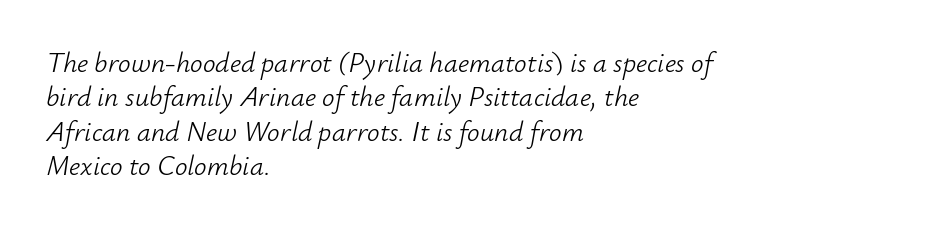
The image shows 28 px light type, italic (leaning right); set left-aligned, line spacing 1.23x, normal letter spacing, not underlined; low stroke contrast and a small x-height.
